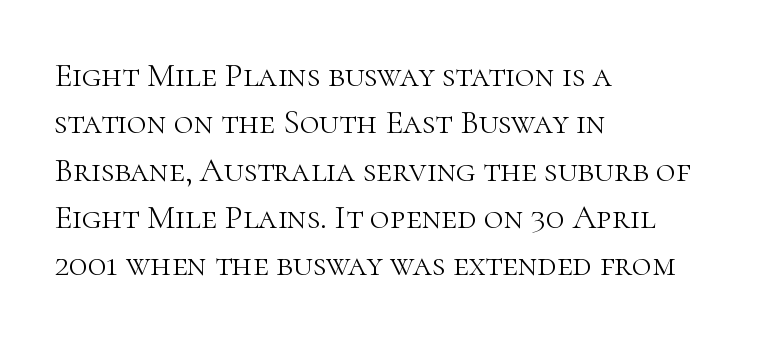
The image shows 34 px light serif type, upright; set left-aligned, normal line spacing (1.39x), normal letter spacing, not underlined; high stroke contrast and a medium x-height.
